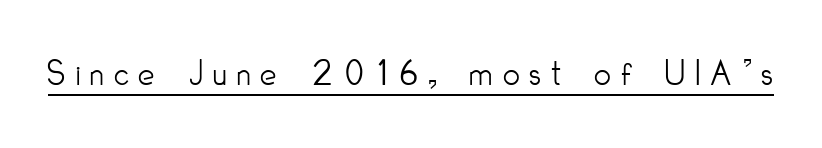
{"serif": "no", "italic": "no", "bold": "no", "weight": "light", "width": "condensed", "stroke_contrast": "low", "x_height": "small", "monospaced": "no", "underline": "yes", "letter_spacing": "wide", "letter_spacing_em": 0.27, "glyph_px": 37}
